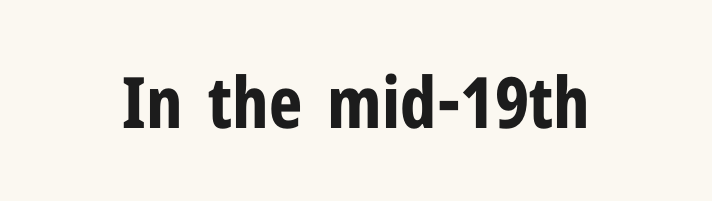
Q: Is the text bold? A: Yes.
Q: Is the text italic (slanted)? A: No, it is upright.
Q: Is the typeface a serif or a sans-serif typeface? A: Sans-serif.
Q: Is the text underlined? A: No.
Q: Is the spacing between letters normal or unusually wide? A: Normal.
Q: Width (condensed, normal, or wide)? A: Condensed.
Q: Stroke contrast? A: Low.
Q: x-height? A: Medium.
Q: Monospaced? A: No.
